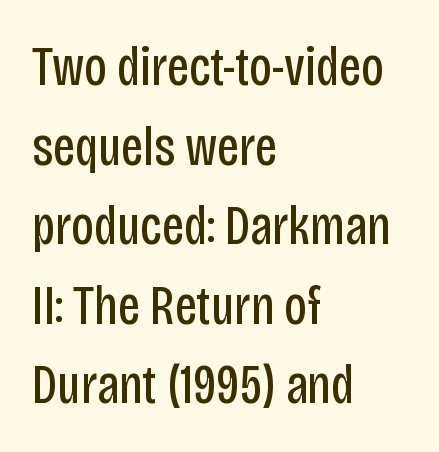
Q: Is the text bold? A: No.
Q: Is the text italic (slanted)? A: No, it is upright.
Q: Is the typeface a serif or a sans-serif typeface? A: Sans-serif.
Q: Is the text underlined? A: No.
Q: How is the paragraph aligned? A: Left-aligned.
Q: Is the spacing between letters normal or unusually wide? A: Normal.
Q: Is the spacing between lines tight, normal or loose? A: Normal.
Q: Width (condensed, normal, or wide)? A: Condensed.
Q: Stroke contrast? A: Low.
Q: x-height? A: Large.
Q: Monospaced? A: No.
